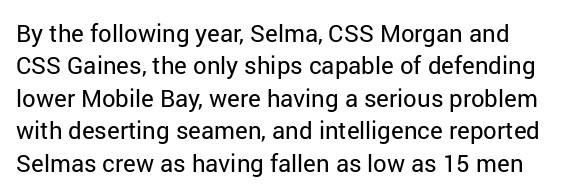
Q: Is the text bold? A: No.
Q: Is the text italic (slanted)? A: No, it is upright.
Q: Is the text underlined? A: No.
Q: Is the spacing between letters normal or unusually wide? A: Normal.
Q: Is the spacing between lines tight, normal or loose? A: Normal.
